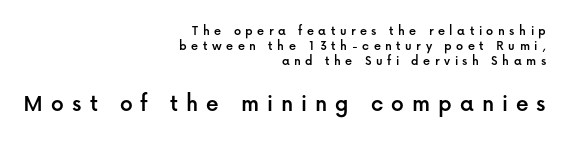
Q: Is the text italic (slanted)? A: No, it is upright.
Q: Is the text underlined? A: No.
Q: How is the paragraph aligned? A: Right-aligned.
Q: Is the spacing between letters normal or unusually wide? A: Unusually wide.
Q: Is the spacing between lines tight, normal or loose? A: Tight.
Q: Which block of text is set in a larger size, the first (top) or the second (bottom)? A: The second (bottom) one.
